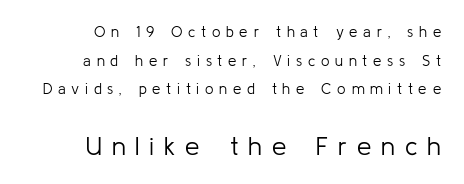
This rendering uses right alignment, leaving the left contour irregular. A clean baseline with only descenders dipping below it. Is the lower block the larger one? Yes — the lower block carries the bigger type. The font sits on the lighter half of the weight spectrum, regular included. How are the letters spaced? Widely, with obvious added tracking.
